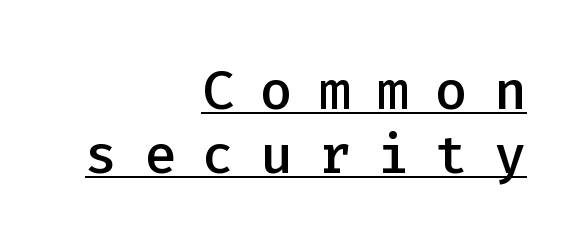
{"serif": "no", "italic": "no", "bold": "semi", "weight": "semibold", "width": "normal", "stroke_contrast": "low", "x_height": "medium", "monospaced": "yes", "underline": "yes", "align": "right", "line_spacing_ratio": 1.19, "letter_spacing": "wide", "letter_spacing_em": 0.48, "glyph_px": 54}
